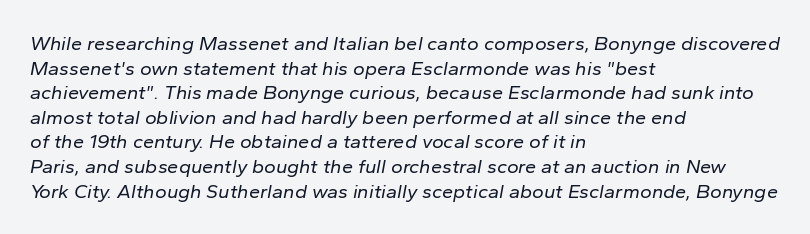
The image shows 20 px text type, italic (leaning right); set left-aligned, line spacing 1.23x, normal letter spacing, not underlined.
